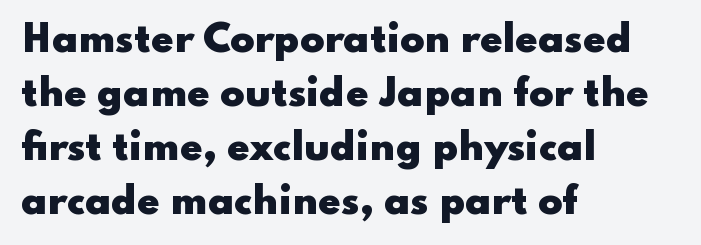
The image shows 36 px heavy, wide sans-serif type, upright; set left-aligned, normal line spacing (1.5x), normal letter spacing, not underlined; low stroke contrast and a small x-height.
